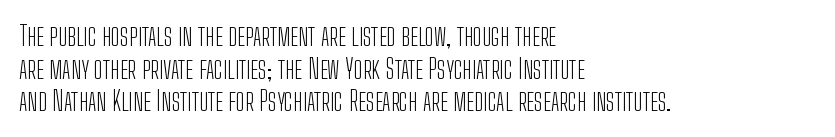
What stands out about the letter spacing? Nothing — it is the standard amount. This is not heavy type; no bold has been used. Just letters on the line, the space beneath them empty. Notice how the stems are strictly vertical — no italics here. This rendering uses left alignment, leaving the right contour irregular.
